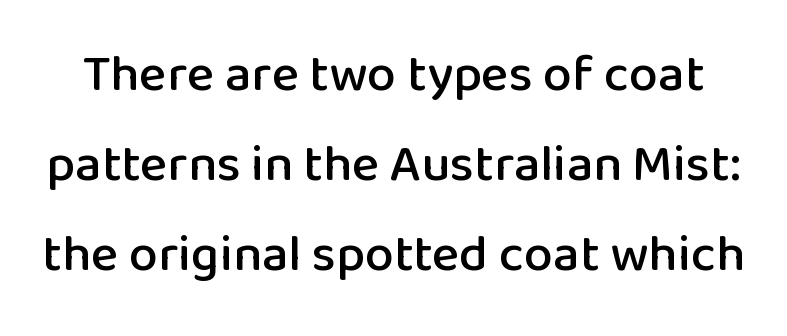
Q: Is the text italic (slanted)? A: No, it is upright.
Q: Is the typeface a serif or a sans-serif typeface? A: Sans-serif.
Q: Is the text underlined? A: No.
Q: Is the spacing between letters normal or unusually wide? A: Normal.
Q: Width (condensed, normal, or wide)? A: Normal.
Q: Stroke contrast? A: Low.
Q: x-height? A: Medium.
Q: Monospaced? A: No.
